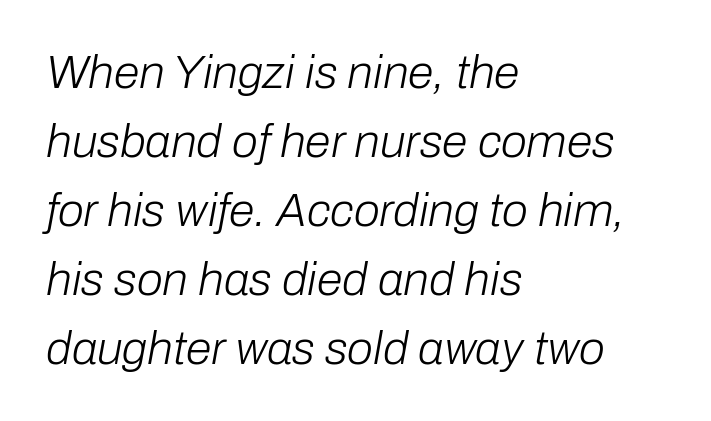
The image shows 47 px light type, italic (leaning right); set left-aligned, normal line spacing (1.47x), normal letter spacing, not underlined; low stroke contrast and a medium x-height.
